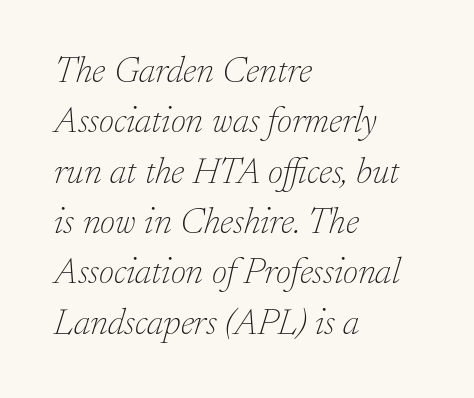
{"serif": "yes", "italic": "yes", "lean": "right", "slant_degrees": 17, "bold": "no", "weight": "thin", "width": "normal", "stroke_contrast": "low", "x_height": "small", "monospaced": "no", "underline": "no", "align": "left", "line_spacing": "normal", "line_spacing_ratio": 1.36, "letter_spacing": "normal", "letter_spacing_em": 0.0, "glyph_px": 37}
